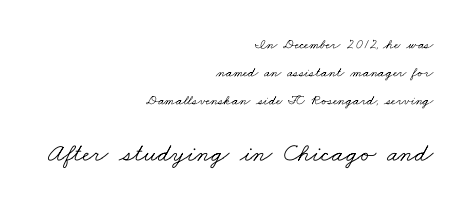
Q: Is the text bold? A: No.
Q: Is the text underlined? A: No.
Q: How is the paragraph aligned? A: Right-aligned.
Q: Is the spacing between letters normal or unusually wide? A: Normal.
Q: Is the spacing between lines tight, normal or loose? A: Loose.
Q: Which block of text is set in a larger size, the first (top) or the second (bottom)? A: The second (bottom) one.
